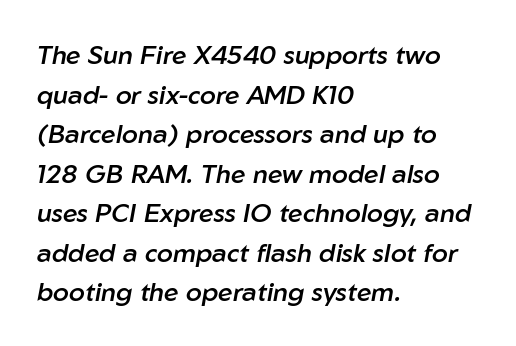
Q: Is the text bold? A: Semi-bold.
Q: Is the text italic (slanted)? A: Yes, it leans right by about 10 degrees.
Q: Is the text underlined? A: No.
Q: How is the paragraph aligned? A: Left-aligned.
Q: Is the spacing between letters normal or unusually wide? A: Normal.
Q: Is the spacing between lines tight, normal or loose? A: Normal.
